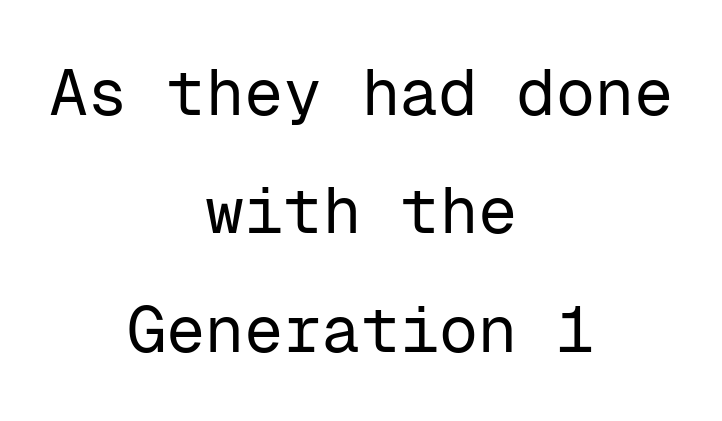
{"serif": "no", "italic": "no", "bold": "no", "weight": "regular", "width": "normal", "stroke_contrast": "low", "x_height": "medium", "monospaced": "yes", "underline": "no", "align": "center", "line_spacing_ratio": 1.82, "letter_spacing": "normal", "letter_spacing_em": 0.0, "glyph_px": 65}
